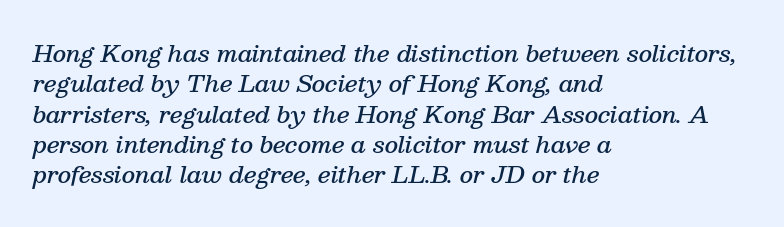
{"italic": "yes", "lean": "right", "slant_degrees": 13, "bold": "semi", "underline": "no", "align": "left", "line_spacing": "normal", "line_spacing_ratio": 1.32, "letter_spacing": "normal", "letter_spacing_em": 0.0, "glyph_px": 23}
